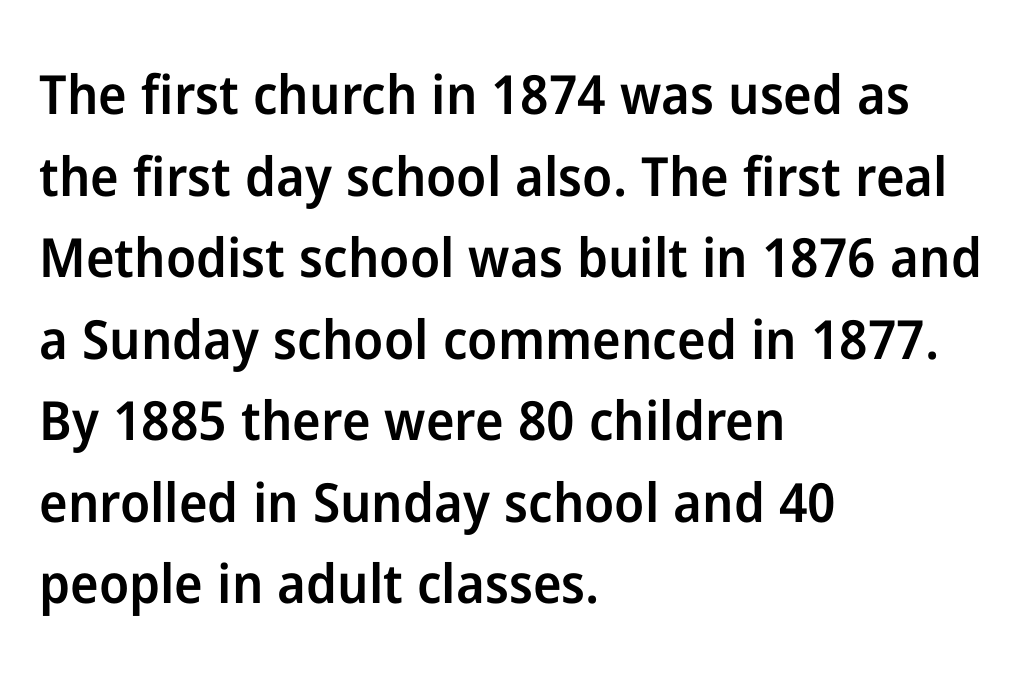
Q: Is the text bold? A: Semi-bold.
Q: Is the text italic (slanted)? A: No, it is upright.
Q: Is the typeface a serif or a sans-serif typeface? A: Sans-serif.
Q: Is the text underlined? A: No.
Q: How is the paragraph aligned? A: Left-aligned.
Q: Is the spacing between letters normal or unusually wide? A: Normal.
Q: Is the spacing between lines tight, normal or loose? A: Normal.
Q: Width (condensed, normal, or wide)? A: Normal.
Q: Stroke contrast? A: Low.
Q: x-height? A: Medium.
Q: Monospaced? A: No.
